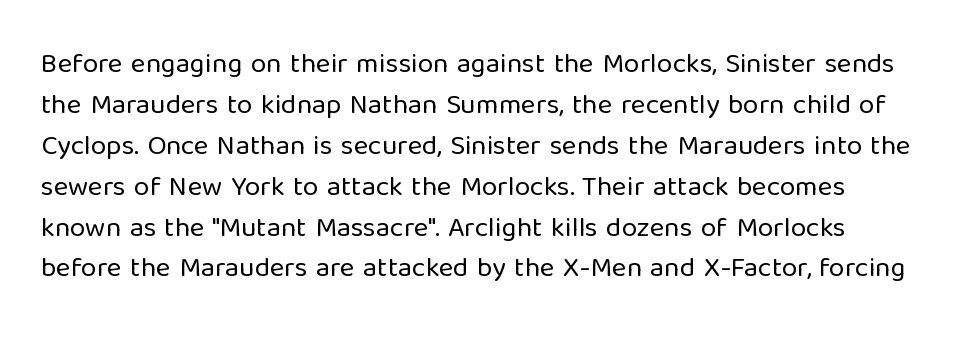
Nope, no serifs anywhere on these letters. This block has exactly the height ordinary leading produces. Compared with a typical body face, this is equally light or lighter still. Is this a fixed-width face? No — the glyphs have proportional, varying widths. Observe the ordinary spacing: letters are neighbours, not strangers.
